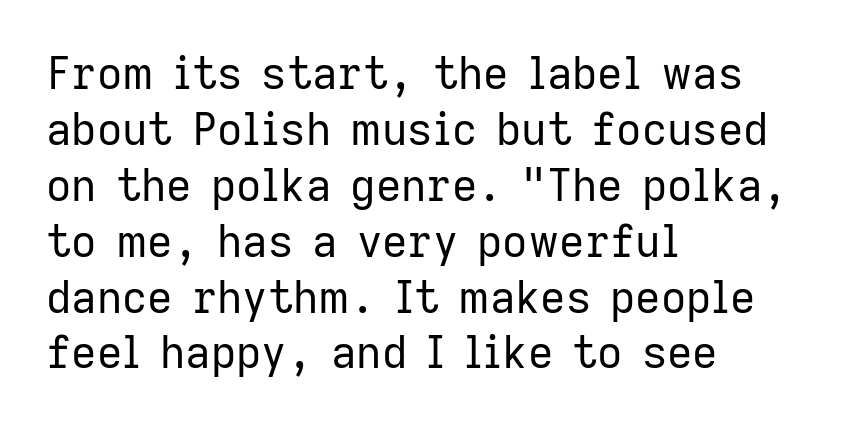
The image shows 44 px regular-weight sans-serif type, upright; set left-aligned, normal line spacing (1.27x), normal letter spacing, not underlined; low stroke contrast and a medium x-height.
